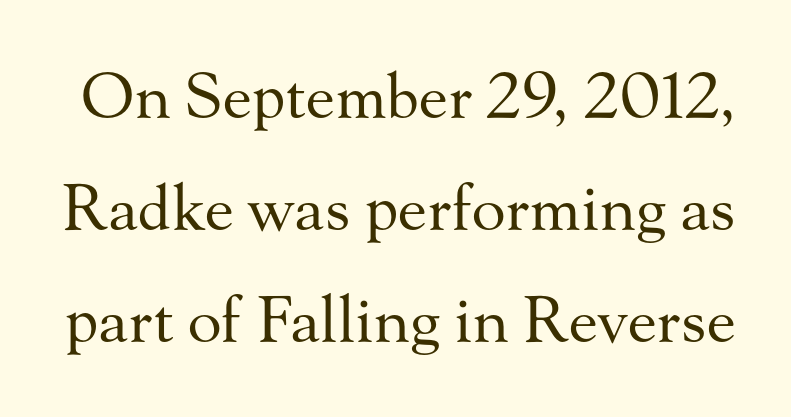
Descender tails drop into unmarked territory. The letters stand straight up with perfectly vertical stems. Is the stroke heavy? The answer is a plain regular-or-lighter. How are the letters spaced? Ordinarily, with no added tracking.
